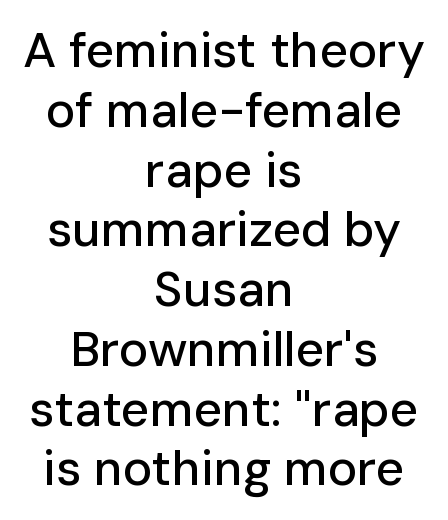
Q: Is the text italic (slanted)? A: No, it is upright.
Q: Is the typeface a serif or a sans-serif typeface? A: Sans-serif.
Q: Is the text underlined? A: No.
Q: How is the paragraph aligned? A: Centered.
Q: Is the spacing between letters normal or unusually wide? A: Normal.
Q: Width (condensed, normal, or wide)? A: Normal.
Q: Stroke contrast? A: Low.
Q: x-height? A: Medium.
Q: Monospaced? A: No.
